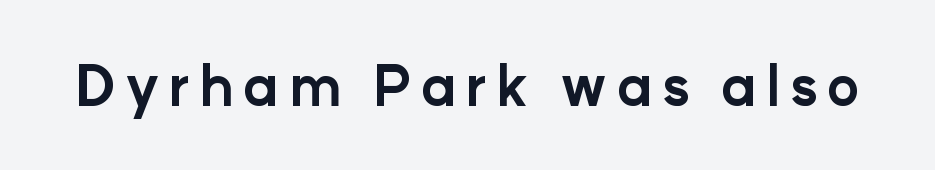
Q: Is the text bold? A: Yes.
Q: Is the text italic (slanted)? A: No, it is upright.
Q: Is the typeface a serif or a sans-serif typeface? A: Sans-serif.
Q: Is the text underlined? A: No.
Q: Width (condensed, normal, or wide)? A: Normal.
Q: Stroke contrast? A: Low.
Q: x-height? A: Medium.
Q: Monospaced? A: No.
